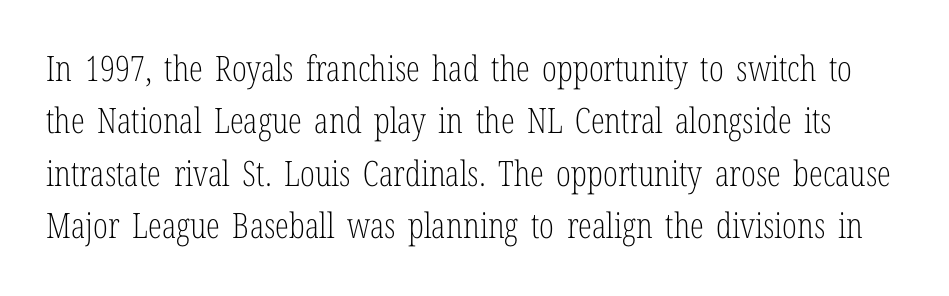
This sample has the flowing, uneven cadence of proportional lettering. The baseline area is clear. Standard letterfit; no display-style spreading of the glyphs. The face looks like a standard text weight, possibly lighter.
